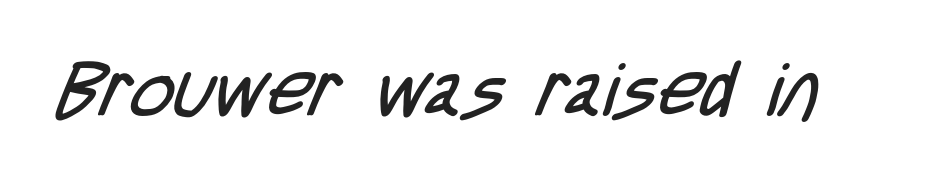
{"serif": "no", "bold": "no", "weight": "regular", "width": "condensed", "stroke_contrast": "low", "x_height": "large", "monospaced": "no", "underline": "no", "letter_spacing": "normal", "letter_spacing_em": 0.0, "glyph_px": 76}
